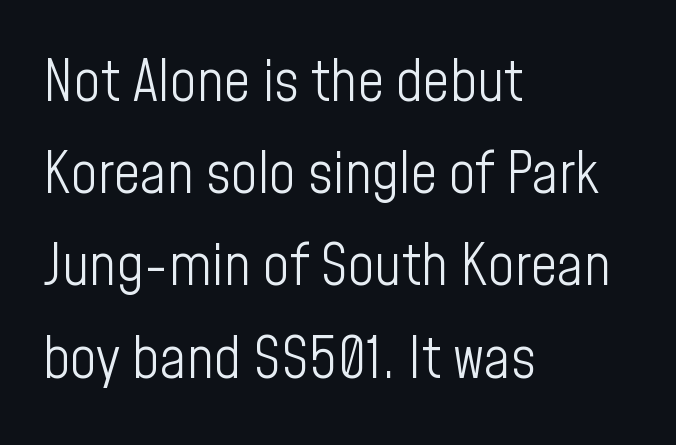
The image shows 58 px light, condensed sans-serif type, upright; set left-aligned, normal line spacing (1.59x), normal letter spacing, not underlined; low stroke contrast and a medium x-height.
